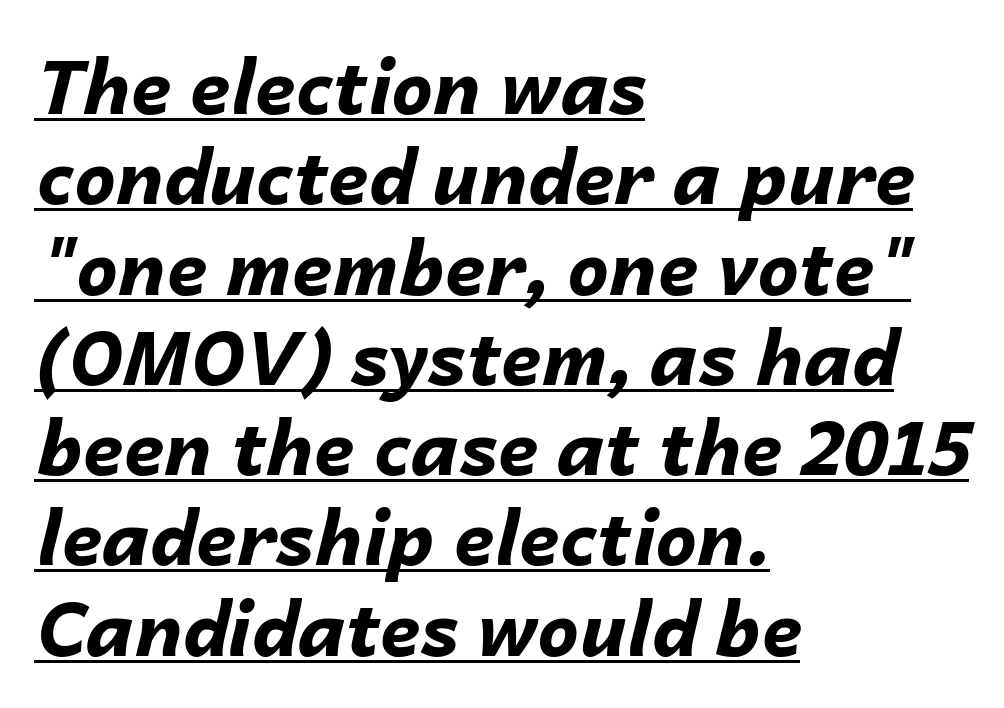
Q: Is the text bold? A: Yes.
Q: Is the text italic (slanted)? A: Yes, it leans right by about 14 degrees.
Q: Is the text underlined? A: Yes.
Q: How is the paragraph aligned? A: Left-aligned.
Q: Is the spacing between letters normal or unusually wide? A: Normal.
Q: Width (condensed, normal, or wide)? A: Normal.
Q: Stroke contrast? A: Low.
Q: x-height? A: Medium.
Q: Monospaced? A: No.
